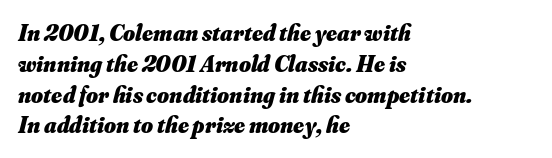
The image shows 23 px bold type, italic (leaning right); set left-aligned, normal line spacing (1.34x), normal letter spacing, not underlined.
